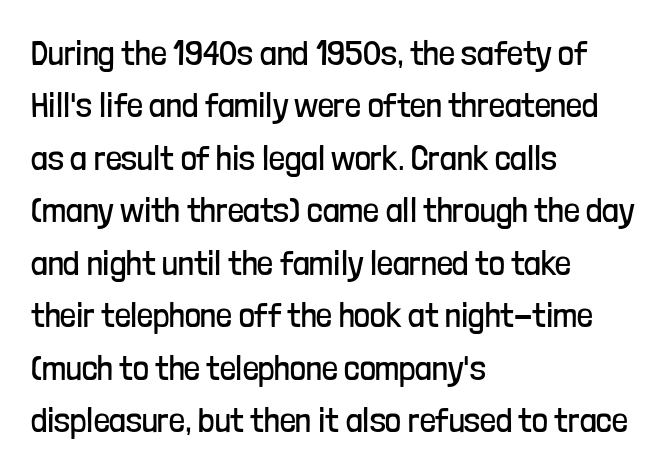
You can tell from the bare stems that sans-serif type was used. Descenders hang freely into open space. All the whitespace from short lines collects on the right. A typesetter would call this proportional, since set widths differ per character. Short note: letters normally spaced. The font's upright variant was chosen for this text.
